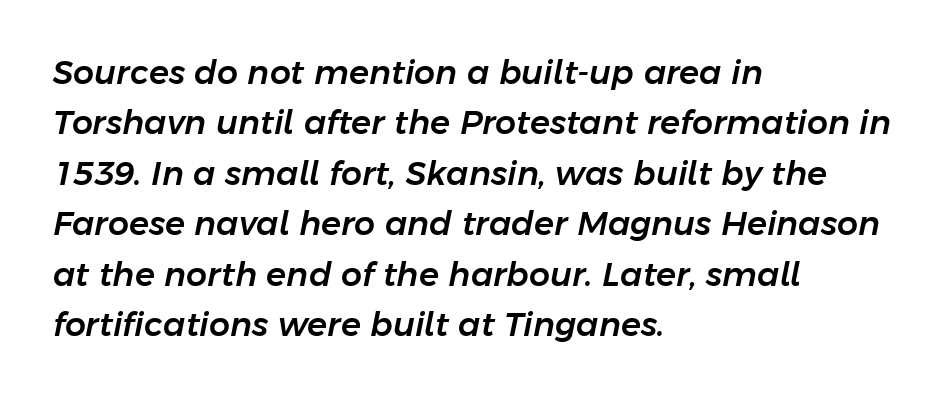
Plain, unruled lines of type. There is no visible air inserted between adjacent glyphs. The typography opts for an oblique posture over an upright one. The typesetter chose a ragged-right arrangement here. Leading: standard. Character widths vary here, with narrow letters taking less room than wide ones.
